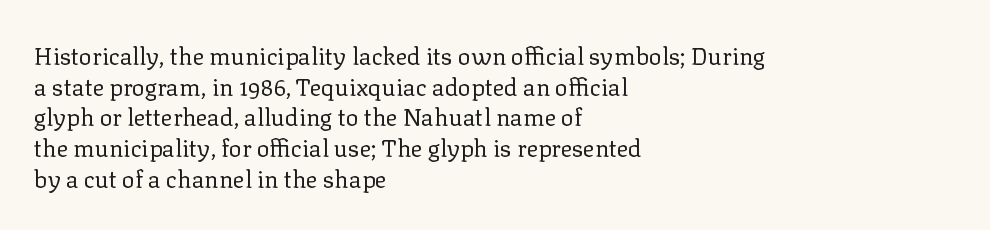
{"italic": "no", "bold": "no", "underline": "no", "align": "left", "line_spacing": "normal", "line_spacing_ratio": 1.28, "letter_spacing": "normal", "letter_spacing_em": 0.0, "glyph_px": 24}
